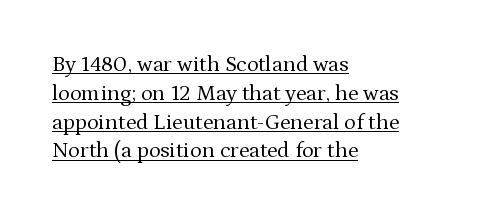
The image shows 22 px text type, upright; set left-aligned, normal line spacing (1.31x), normal letter spacing, underlined.
